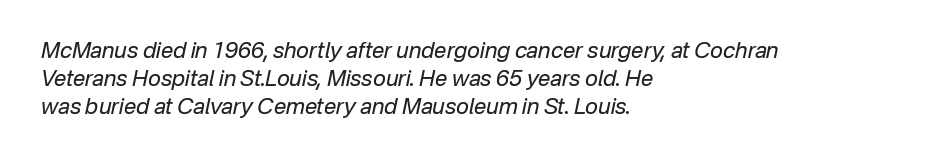
The image shows 22 px text type, italic (leaning right); set left-aligned, normal line spacing (1.27x), normal letter spacing, not underlined.
